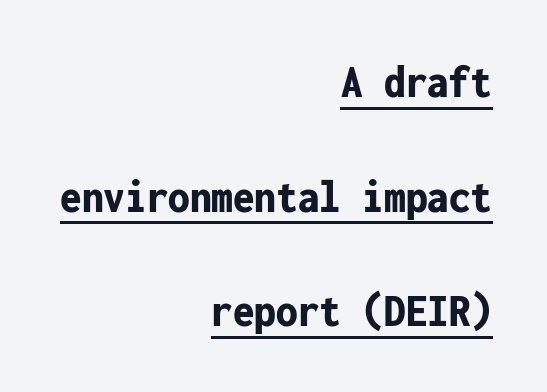
A rule runs beneath these lines of type. Spacing verdict: monospaced, one width for all characters. Does extra space separate the letters? No, they use regular spacing. The designer dialed line spacing up above the default. Posture: upright roman.
